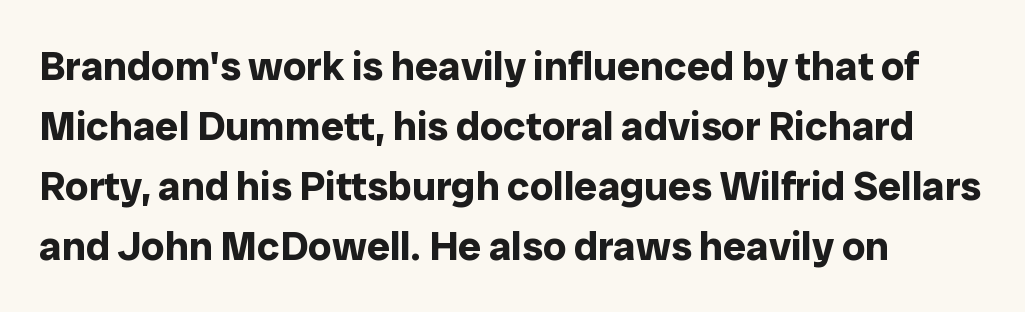
Q: Is the text bold? A: Yes.
Q: Is the text italic (slanted)? A: No, it is upright.
Q: Is the typeface a serif or a sans-serif typeface? A: Sans-serif.
Q: Is the text underlined? A: No.
Q: How is the paragraph aligned? A: Left-aligned.
Q: Is the spacing between letters normal or unusually wide? A: Normal.
Q: Is the spacing between lines tight, normal or loose? A: Normal.
Q: Width (condensed, normal, or wide)? A: Normal.
Q: Stroke contrast? A: Low.
Q: x-height? A: Medium.
Q: Monospaced? A: No.
